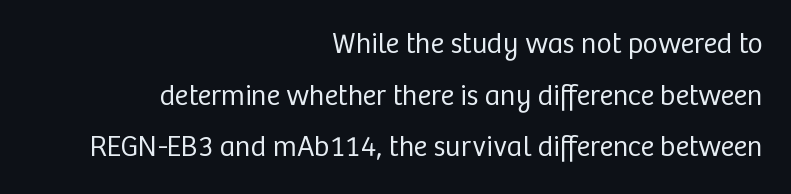
Q: Is the text bold? A: No.
Q: Is the text italic (slanted)? A: No, it is upright.
Q: Is the typeface a serif or a sans-serif typeface? A: Sans-serif.
Q: Is the text underlined? A: No.
Q: How is the paragraph aligned? A: Right-aligned.
Q: Is the spacing between letters normal or unusually wide? A: Normal.
Q: Width (condensed, normal, or wide)? A: Normal.
Q: Stroke contrast? A: Low.
Q: x-height? A: Medium.
Q: Monospaced? A: No.
